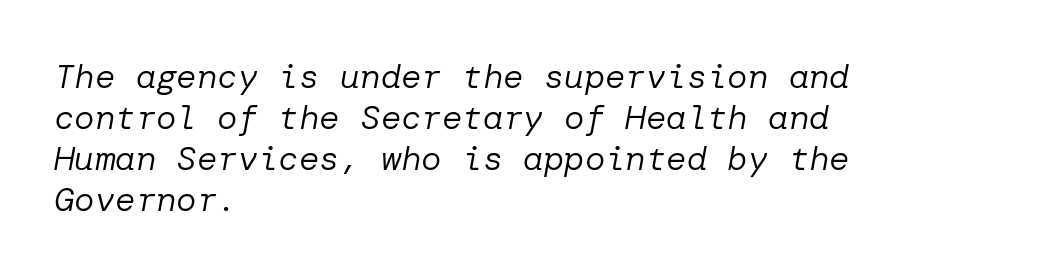
The image shows 34 px regular-weight type, italic (leaning right); set left-aligned, line spacing 1.21x, normal letter spacing, not underlined; low stroke contrast and a medium x-height.
